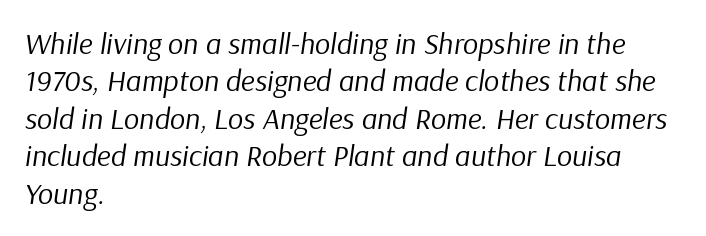
{"italic": "yes", "lean": "right", "slant_degrees": 9, "bold": "no", "weight": "regular", "width": "normal", "stroke_contrast": "low", "x_height": "medium", "monospaced": "no", "underline": "no", "align": "left", "line_spacing": "normal", "line_spacing_ratio": 1.25, "letter_spacing": "normal", "letter_spacing_em": 0.0, "glyph_px": 30}
